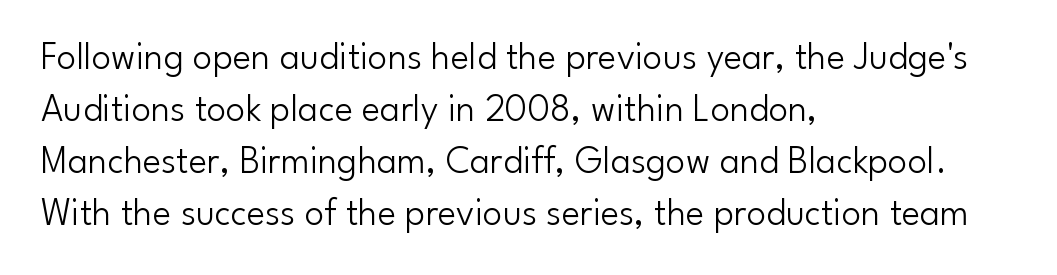
The image shows 39 px light sans-serif type, upright; set left-aligned, normal line spacing (1.33x), normal letter spacing, not underlined; low stroke contrast and a small x-height.
